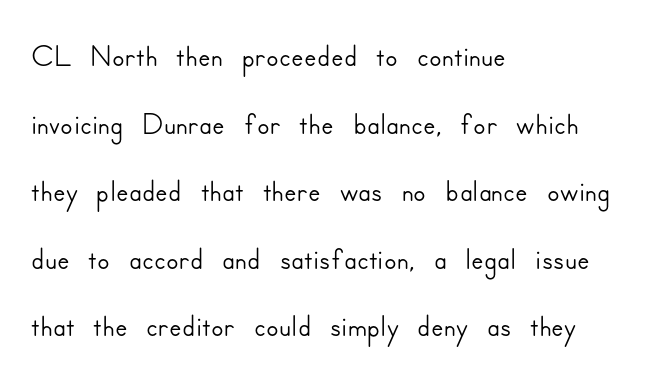
The image shows 46 px sans-serif type, upright; set left-aligned, normal line spacing (1.47x), normal letter spacing, not underlined; low stroke contrast and a small x-height.
